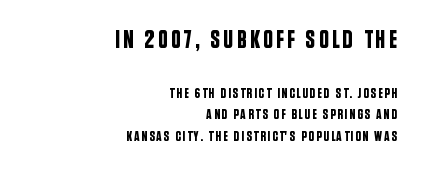
Q: Is the text italic (slanted)? A: No, it is upright.
Q: Is the text underlined? A: No.
Q: How is the paragraph aligned? A: Right-aligned.
Q: Is the spacing between lines tight, normal or loose? A: Normal.
Q: Which block of text is set in a larger size, the first (top) or the second (bottom)? A: The first (top) one.
